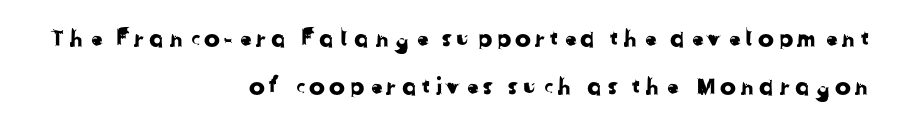
The image shows 24 px text type; set right-aligned, loose line spacing (2.02x), not underlined.
